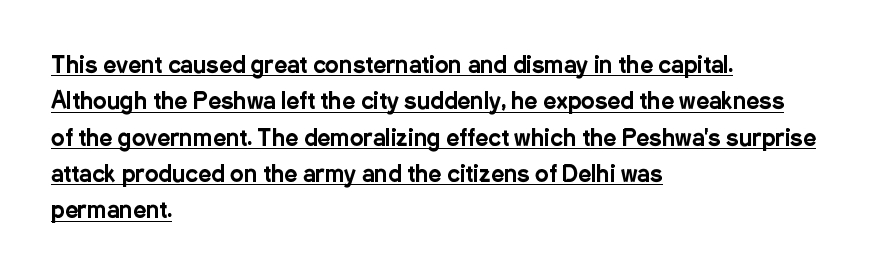
Q: Is the text italic (slanted)? A: No, it is upright.
Q: Is the text underlined? A: Yes.
Q: How is the paragraph aligned? A: Left-aligned.
Q: Is the spacing between letters normal or unusually wide? A: Normal.
Q: Is the spacing between lines tight, normal or loose? A: Normal.
